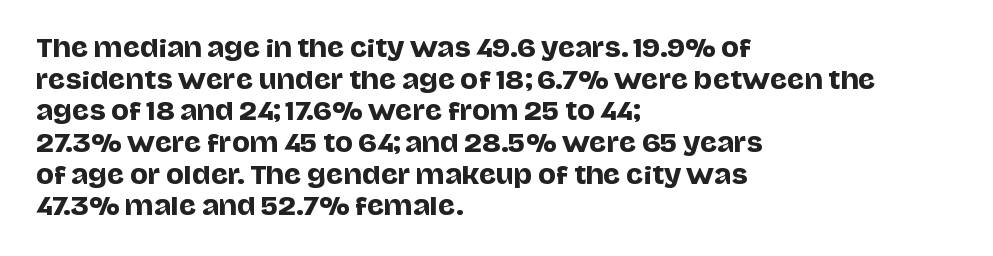
The letterforms sit shoulder to shoulder at normal distance. In terms of leading, this rendering sits right in the middle. The rendering anchors every line to the left-hand side. Style check: upright.
